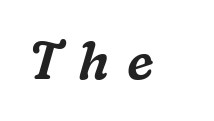
Looks like regular typesetting: each glyph gets only the width it needs. Spacing between characters has been opened up far beyond the box default. Descenders hang freely into open space. Examine the stroke ends and you'll spot serifs. When letters slant like this, we call the style italic.
